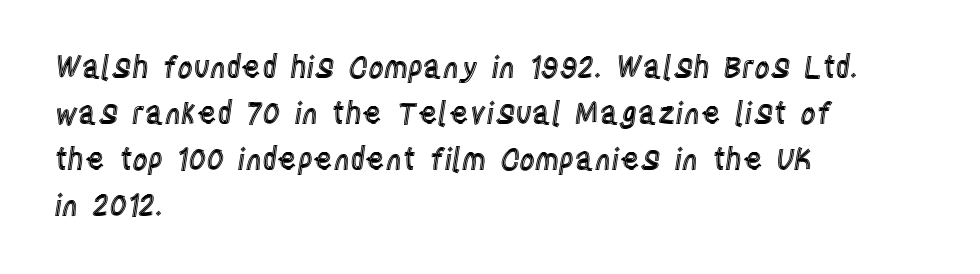
The typesetter chose a ragged-right arrangement here. Rule under the text: the space is simply empty. Here the designer chose a conventional face with non-uniform glyph widths. Line spacing here is normal. Here the glyphs are tracked normally, forming tight word shapes.
